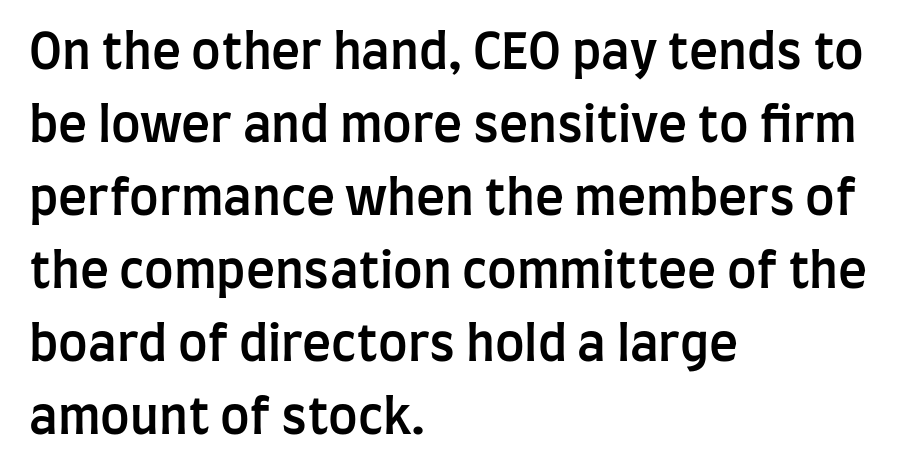
The image shows 49 px semibold, condensed sans-serif type, upright; set left-aligned, normal line spacing (1.49x), normal letter spacing, not underlined; low stroke contrast and a large x-height.
